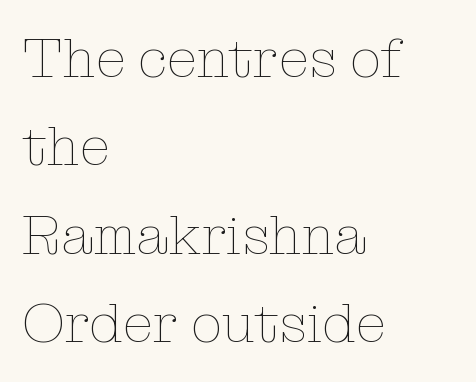
Q: Is the text bold? A: No.
Q: Is the text italic (slanted)? A: No, it is upright.
Q: Is the text underlined? A: No.
Q: How is the paragraph aligned? A: Left-aligned.
Q: Is the spacing between letters normal or unusually wide? A: Normal.
Q: Is the spacing between lines tight, normal or loose? A: Normal.
Q: Width (condensed, normal, or wide)? A: Normal.
Q: Stroke contrast? A: Low.
Q: x-height? A: Medium.
Q: Monospaced? A: No.
